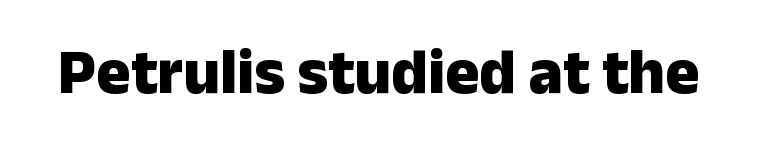
Between one letter and the next there's only the usual sliver of space. Note the varied advance widths — an 'i' is clearly narrower than an 'm'. Rendered with straight, roman letterforms. Beneath every word, the page is bare. Plenty of ink on the page — the face is bold.
